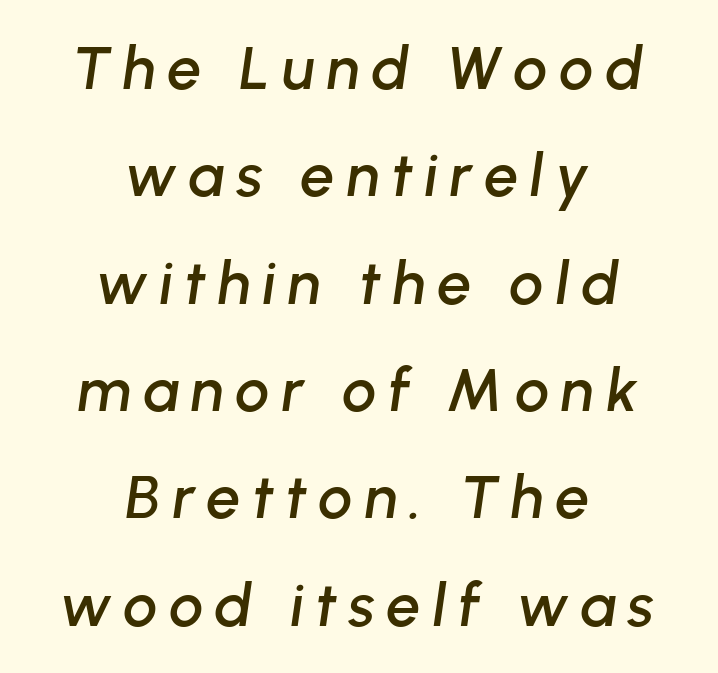
The image shows 61 px text type, italic (leaning right); set centered, line spacing 1.76x, not underlined; low stroke contrast and a medium x-height.
